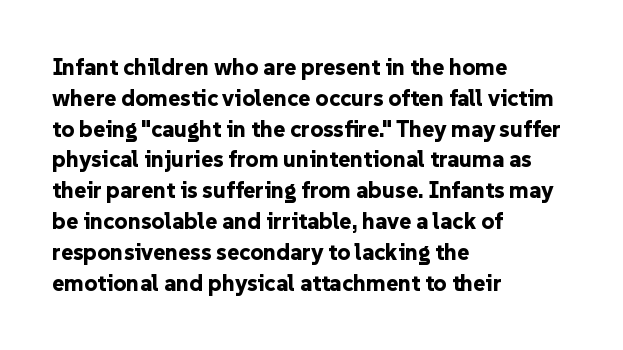
It's the straight-up-and-down kind of type. Descender tails drop into unmarked territory. Weight check: bold — yes, fully. Line beginnings align vertically; line endings do not.
